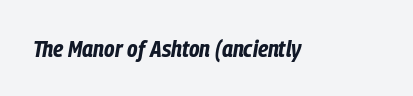
{"italic": "yes", "lean": "right", "slant_degrees": 9, "bold": "yes", "underline": "no", "letter_spacing": "normal", "letter_spacing_em": 0.0, "glyph_px": 24}
